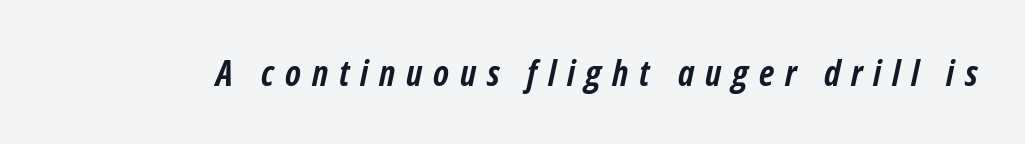
The image shows 36 px semibold, condensed type, italic (leaning right); set unusually wide letter spacing (+0.3 em), not underlined; low stroke contrast and a medium x-height.
